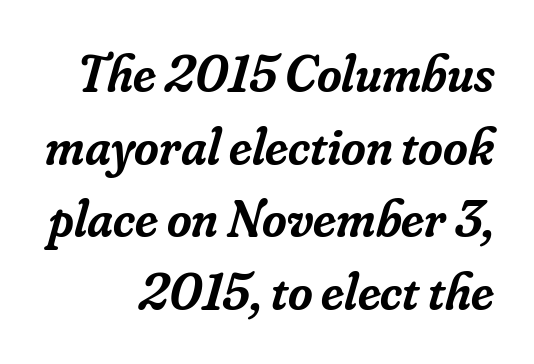
Descender tails drop into unmarked territory. The line texture is even and compact thanks to regular tracking. Yep, those are serifs on the letters. Reading down the block, your eye finds every line finishing at a fixed right position.
